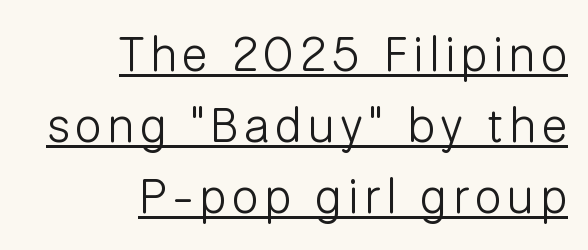
One-word summary of the alignment: right. Vertical stems look standard width or narrower in stroke. Beneath each row of characters lies a ruled line. No italicization has been applied; the sample stays upright. Spacing verdict: proportional, widths tailored to each character.
